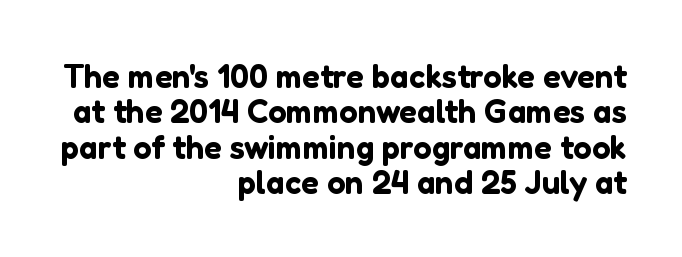
Q: Is the text italic (slanted)? A: No, it is upright.
Q: Is the typeface a serif or a sans-serif typeface? A: Sans-serif.
Q: Is the text underlined? A: No.
Q: How is the paragraph aligned? A: Right-aligned.
Q: Is the spacing between letters normal or unusually wide? A: Normal.
Q: Is the spacing between lines tight, normal or loose? A: Tight.
Q: Width (condensed, normal, or wide)? A: Normal.
Q: Stroke contrast? A: Low.
Q: x-height? A: Medium.
Q: Monospaced? A: No.
